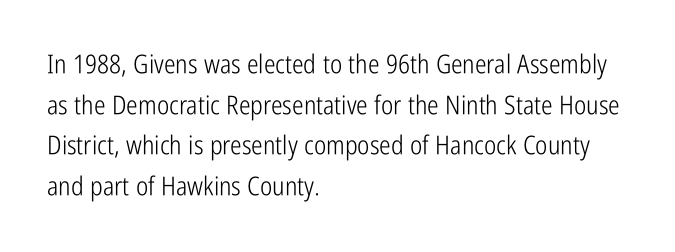
The zone under the glyphs is completely vacant. Letters have the restrained weight of plain body copy at most. Line beginnings align vertically; line endings do not. The gaps between neighbouring characters are ordinary and unremarkable.
